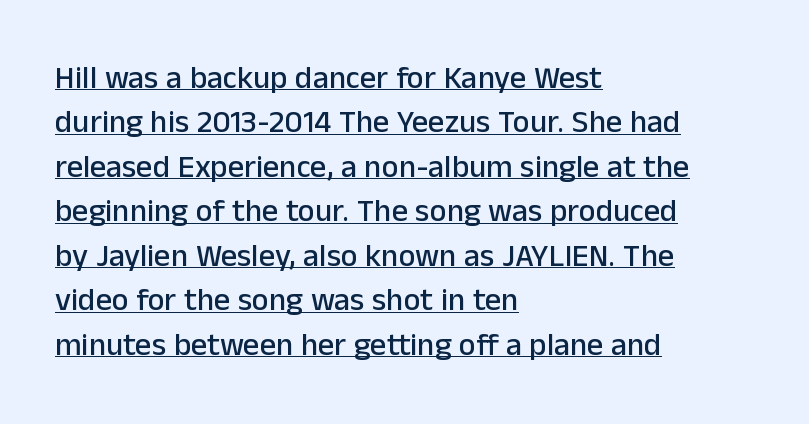
{"serif": "no", "italic": "no", "width": "normal", "stroke_contrast": "low", "x_height": "medium", "monospaced": "no", "underline": "yes", "align": "left", "line_spacing": "normal", "line_spacing_ratio": 1.39, "letter_spacing": "normal", "letter_spacing_em": 0.0, "glyph_px": 32}
